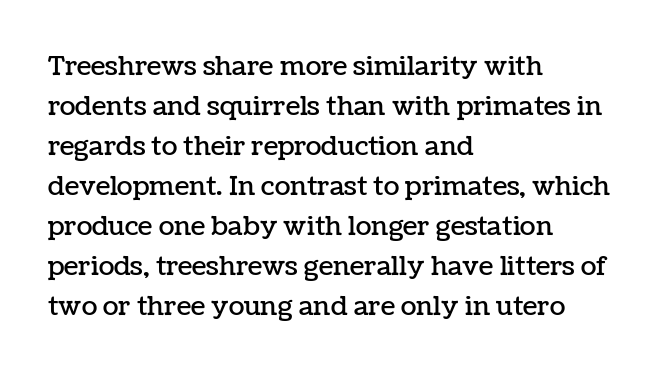
{"italic": "no", "underline": "no", "align": "left", "line_spacing": "normal", "line_spacing_ratio": 1.54, "letter_spacing": "normal", "letter_spacing_em": 0.0, "glyph_px": 26}
